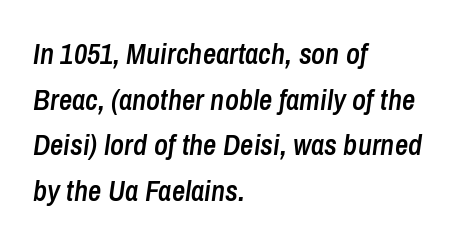
Q: Is the text bold? A: Semi-bold.
Q: Is the text italic (slanted)? A: Yes, it leans right by about 8 degrees.
Q: Is the text underlined? A: No.
Q: How is the paragraph aligned? A: Left-aligned.
Q: Is the spacing between letters normal or unusually wide? A: Normal.
Q: Is the spacing between lines tight, normal or loose? A: Normal.
Q: Width (condensed, normal, or wide)? A: Condensed.
Q: Stroke contrast? A: Low.
Q: x-height? A: Medium.
Q: Monospaced? A: No.
